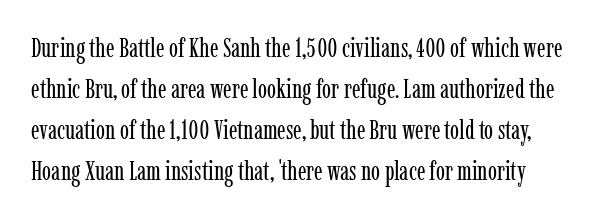
When letters stand straight like this, we call the style roman or upright. The characters are drawn with everyday or finer stroke widths. Notice how descenders clear the ascenders below comfortably — that's standard leading. Caption: standard tracking, unaltered. The area under the type is left untouched.
